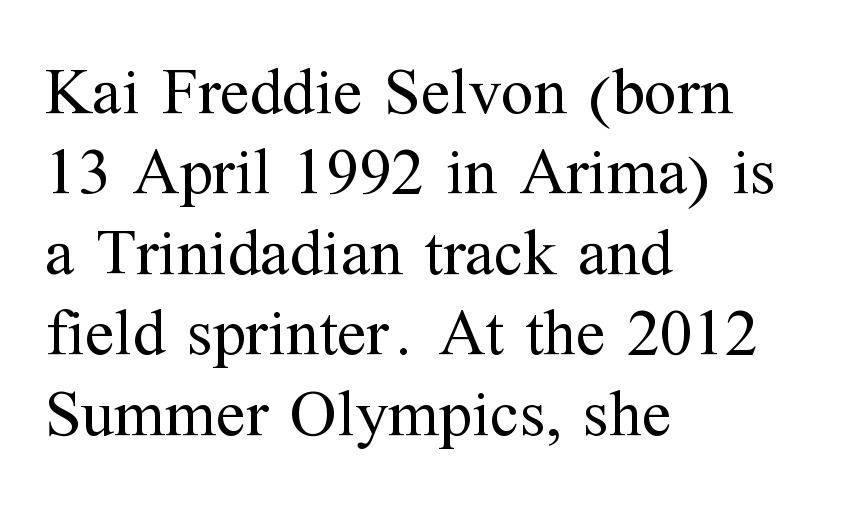
Is the stroke heavy? The answer is a plain regular-or-lighter. Vertical strokes here are truly vertical. The lines are quadded left. Default kerning and tracking; the words read as compact shapes. This rendering employs a face with finishing strokes, i.e., a serif. The face used here is proportionally spaced, like ordinary book or web type.
